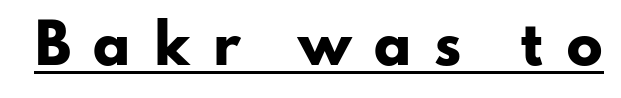
Strokes here are thick enough to call this a true bold. You could only call the tracking loose — the letters float apart. Character widths vary here, with narrow letters taking less room than wide ones. A typographer would call this underscored text. Unlike a traditional serif, this face leaves its strokes unadorned.
